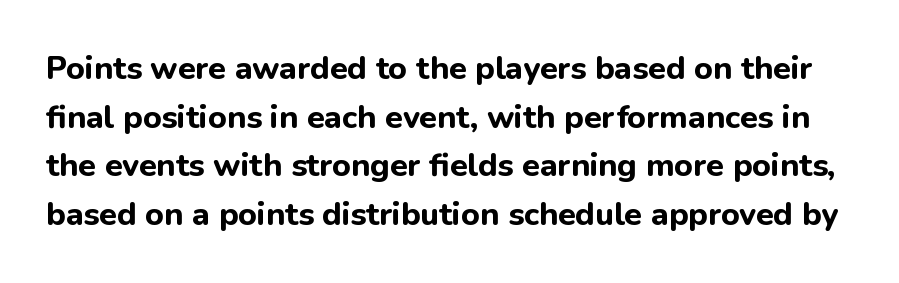
Each letter keeps its own natural width here, so spacing adapts to shape. Decoration check: the copy has no underline. Check where the strokes stop: nothing finishes them off — pure sans. Ordinary non-slanted type is in use. Here the glyphs are tracked normally, forming tight word shapes. Successive baselines arrive at the customary interval.
